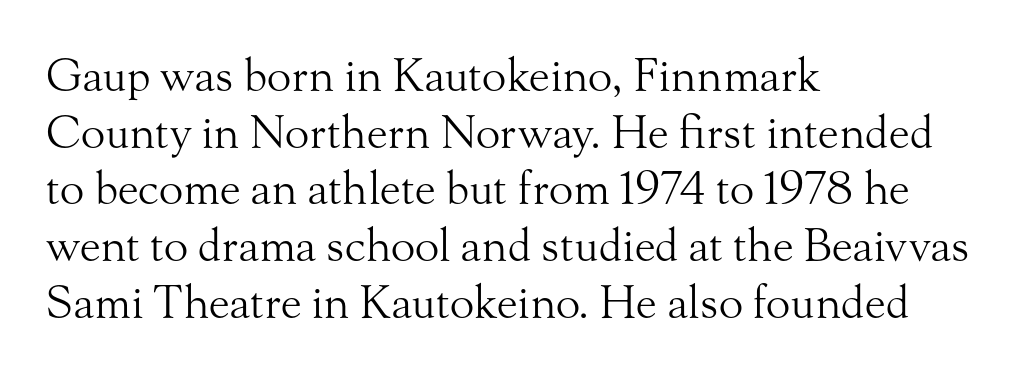
{"serif": "yes", "italic": "no", "bold": "no", "weight": "light", "width": "normal", "stroke_contrast": "medium", "x_height": "small", "monospaced": "no", "underline": "no", "align": "left", "line_spacing": "normal", "line_spacing_ratio": 1.26, "letter_spacing": "normal", "letter_spacing_em": 0.0, "glyph_px": 45}
